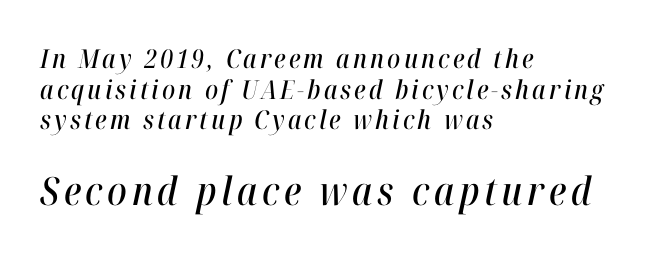
Q: Is the text italic (slanted)? A: Yes, it leans right by about 12 degrees.
Q: Is the text underlined? A: No.
Q: How is the paragraph aligned? A: Left-aligned.
Q: Which block of text is set in a larger size, the first (top) or the second (bottom)? A: The second (bottom) one.
Q: Width (condensed, normal, or wide)? A: Condensed.
Q: Stroke contrast? A: High.
Q: x-height? A: Medium.
Q: Monospaced? A: No.
